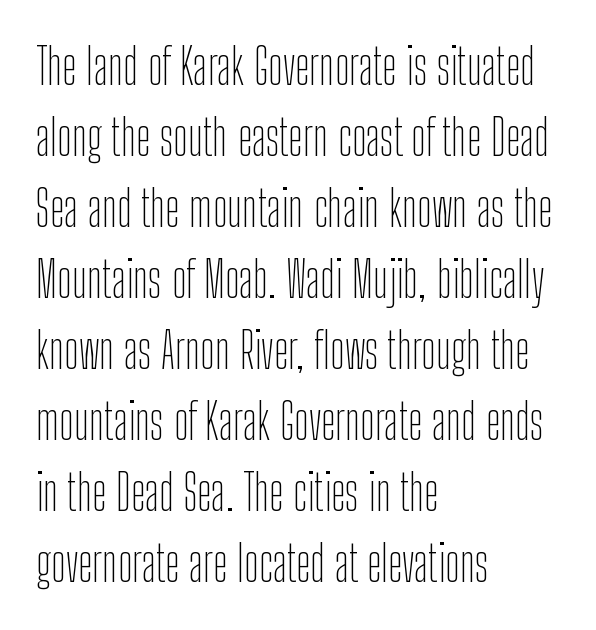
Q: Is the text bold? A: No.
Q: Is the text italic (slanted)? A: No, it is upright.
Q: Is the typeface a serif or a sans-serif typeface? A: Sans-serif.
Q: Is the text underlined? A: No.
Q: How is the paragraph aligned? A: Left-aligned.
Q: Is the spacing between letters normal or unusually wide? A: Normal.
Q: Is the spacing between lines tight, normal or loose? A: Normal.
Q: Width (condensed, normal, or wide)? A: Condensed.
Q: Stroke contrast? A: Low.
Q: x-height? A: Medium.
Q: Monospaced? A: No.
